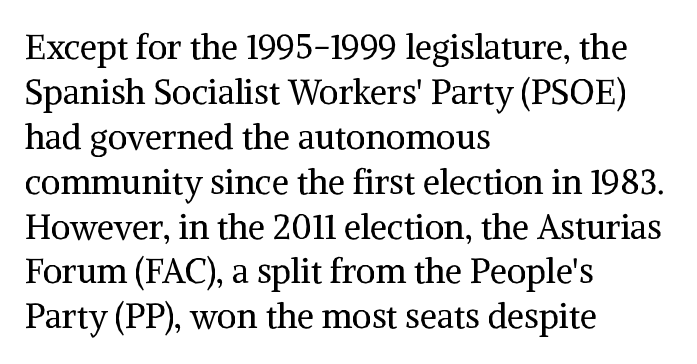
Q: Is the text bold? A: No.
Q: Is the text italic (slanted)? A: No, it is upright.
Q: Is the typeface a serif or a sans-serif typeface? A: Serif.
Q: Is the text underlined? A: No.
Q: How is the paragraph aligned? A: Left-aligned.
Q: Is the spacing between letters normal or unusually wide? A: Normal.
Q: Is the spacing between lines tight, normal or loose? A: Normal.
Q: Width (condensed, normal, or wide)? A: Normal.
Q: Stroke contrast? A: Medium.
Q: x-height? A: Medium.
Q: Monospaced? A: No.
